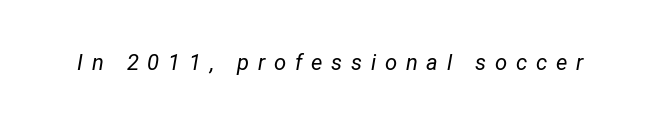
Q: Is the text bold? A: No.
Q: Is the text italic (slanted)? A: Yes, it leans right by about 12 degrees.
Q: Is the text underlined? A: No.
Q: Is the spacing between letters normal or unusually wide? A: Unusually wide.
